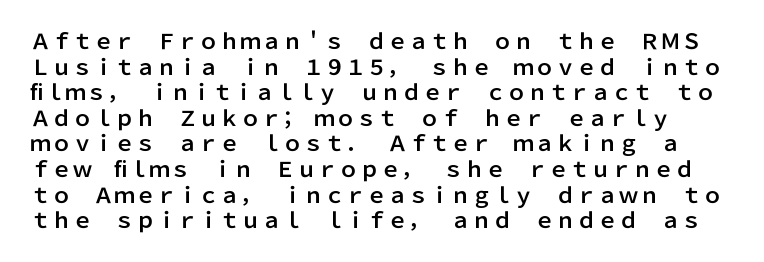
Q: Is the text italic (slanted)? A: No, it is upright.
Q: Is the text underlined? A: No.
Q: Is the spacing between letters normal or unusually wide? A: Normal.
